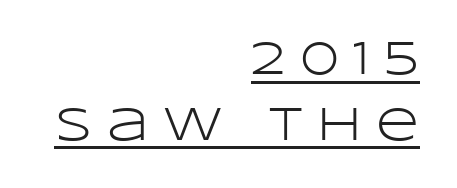
The image shows 47 px light, wide sans-serif type, upright; set right-aligned, normal line spacing (1.4x), unusually wide letter spacing (+0.31 em), underlined; low stroke contrast and a large x-height.
